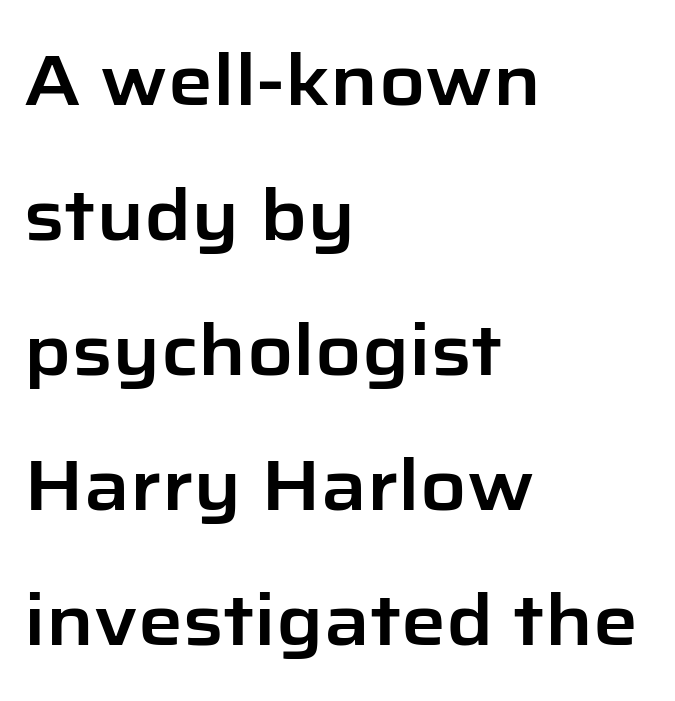
{"serif": "no", "italic": "no", "width": "normal", "stroke_contrast": "low", "x_height": "medium", "monospaced": "no", "underline": "no", "align": "left", "line_spacing": "loose", "line_spacing_ratio": 1.9, "letter_spacing": "normal", "letter_spacing_em": 0.0, "glyph_px": 71}
